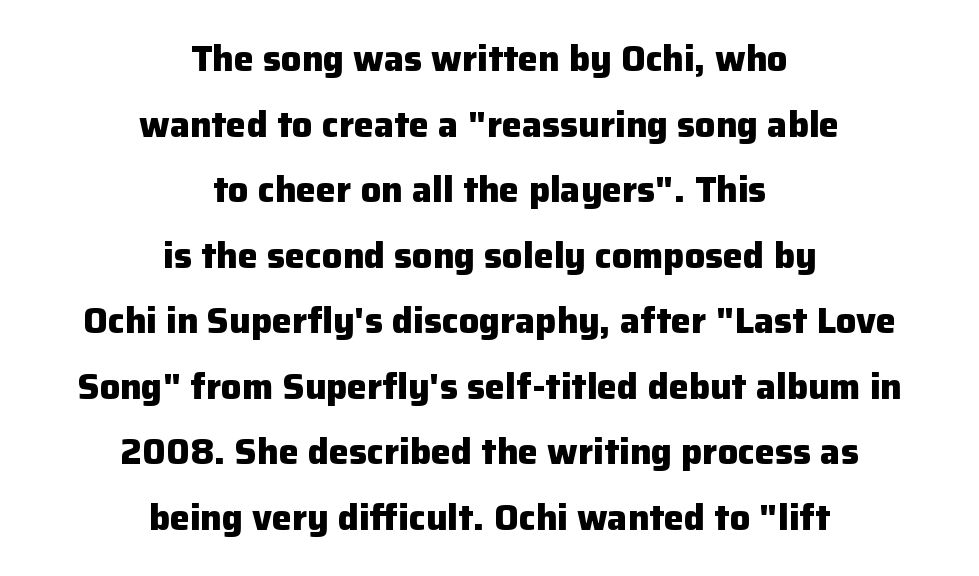
Q: Is the text bold? A: Yes.
Q: Is the text italic (slanted)? A: No, it is upright.
Q: Is the typeface a serif or a sans-serif typeface? A: Sans-serif.
Q: Is the text underlined? A: No.
Q: How is the paragraph aligned? A: Centered.
Q: Is the spacing between letters normal or unusually wide? A: Normal.
Q: Width (condensed, normal, or wide)? A: Normal.
Q: Stroke contrast? A: Low.
Q: x-height? A: Medium.
Q: Monospaced? A: No.
